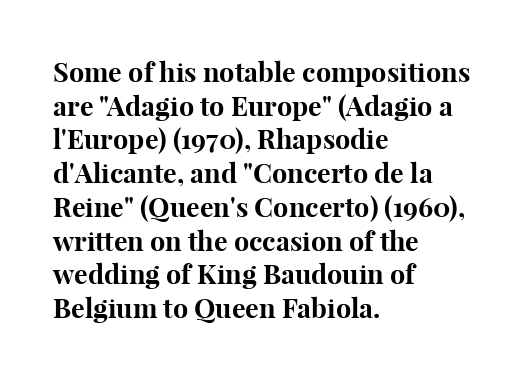
Its strokes are broad and dark, the hallmark of bold type. It's the straight-up-and-down kind of type. Regular leading. Caption: standard tracking, unaltered.
